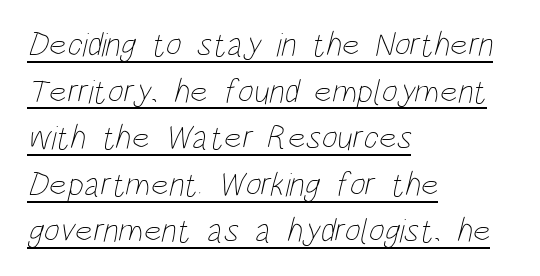
The designer left line spacing at the default. Typeset ragged right — the left edge is the straight one. Quick note: underline on. Short note: letters normally spaced. Weight class: somewhere from thin through regular.
